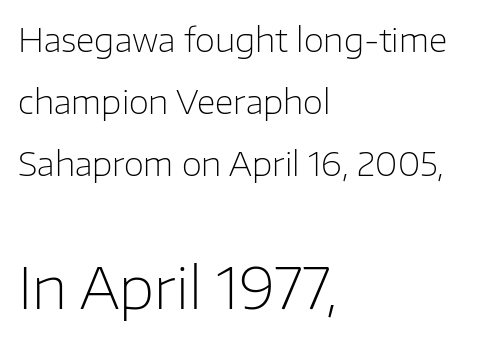
Q: Is the text bold? A: No.
Q: Is the text italic (slanted)? A: No, it is upright.
Q: Is the typeface a serif or a sans-serif typeface? A: Sans-serif.
Q: Is the text underlined? A: No.
Q: How is the paragraph aligned? A: Left-aligned.
Q: Is the spacing between letters normal or unusually wide? A: Normal.
Q: Which block of text is set in a larger size, the first (top) or the second (bottom)? A: The second (bottom) one.
Q: Width (condensed, normal, or wide)? A: Normal.
Q: Stroke contrast? A: Low.
Q: x-height? A: Medium.
Q: Monospaced? A: No.
